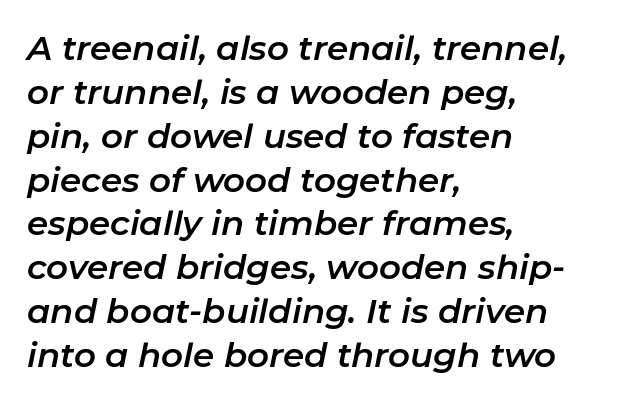
Q: Is the text italic (slanted)? A: Yes, it leans right by about 11 degrees.
Q: Is the text underlined? A: No.
Q: How is the paragraph aligned? A: Left-aligned.
Q: Is the spacing between letters normal or unusually wide? A: Normal.
Q: Is the spacing between lines tight, normal or loose? A: Normal.
Q: Width (condensed, normal, or wide)? A: Normal.
Q: Stroke contrast? A: Low.
Q: x-height? A: Medium.
Q: Monospaced? A: No.
